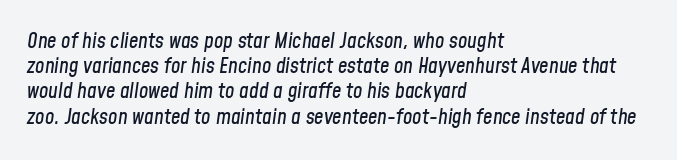
Q: Is the text italic (slanted)? A: Yes, it leans right by about 8 degrees.
Q: Is the text underlined? A: No.
Q: How is the paragraph aligned? A: Left-aligned.
Q: Is the spacing between letters normal or unusually wide? A: Normal.
